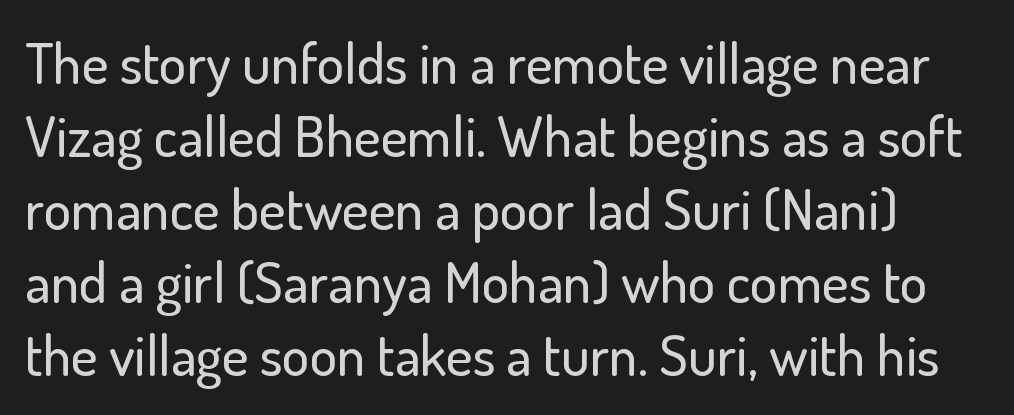
Descender tails drop into unmarked territory. The space between consecutive lines is moderate. Look at the bottom of the vertical strokes: they stop flat, with no serifs. Quick note: not italic, upright.
